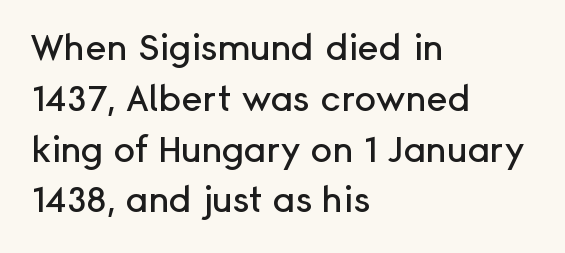
{"serif": "no", "italic": "no", "width": "normal", "stroke_contrast": "low", "x_height": "medium", "monospaced": "no", "underline": "no", "align": "left", "line_spacing": "normal", "line_spacing_ratio": 1.41, "letter_spacing": "normal", "letter_spacing_em": 0.0, "glyph_px": 36}
